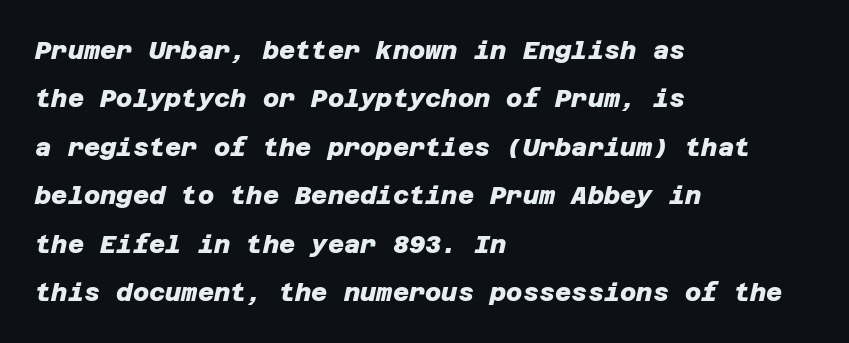
{"bold": "yes", "underline": "no", "align": "left", "line_spacing": "loose", "line_spacing_ratio": 1.94, "letter_spacing": "normal", "letter_spacing_em": 0.0, "glyph_px": 25}
